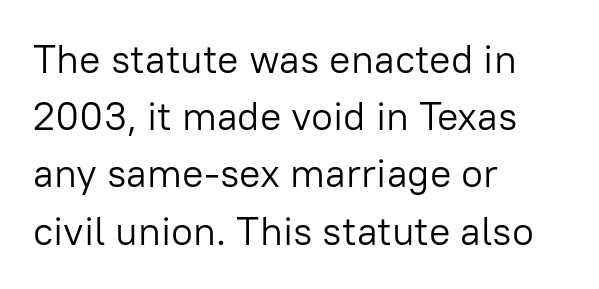
The image shows 40 px light sans-serif type, upright; set left-aligned, normal line spacing (1.43x), normal letter spacing, not underlined; low stroke contrast and a medium x-height.
